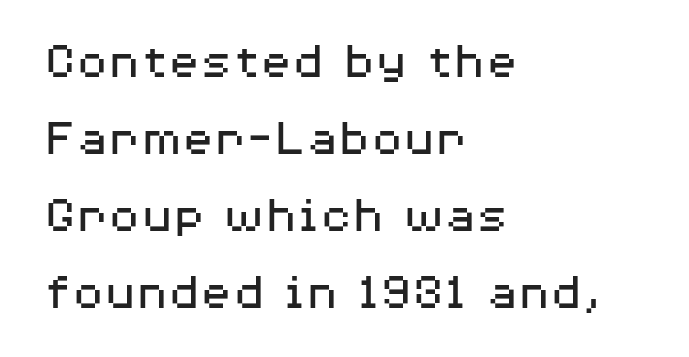
The image shows 53 px regular-weight, wide sans-serif type, upright; set left-aligned, normal line spacing (1.45x), normal letter spacing, not underlined; medium stroke contrast and a medium x-height.
